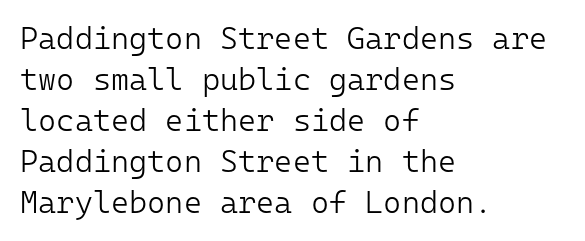
Q: Is the text bold? A: No.
Q: Is the text italic (slanted)? A: No, it is upright.
Q: Is the typeface a serif or a sans-serif typeface? A: Sans-serif.
Q: Is the text underlined? A: No.
Q: How is the paragraph aligned? A: Left-aligned.
Q: Is the spacing between letters normal or unusually wide? A: Normal.
Q: Is the spacing between lines tight, normal or loose? A: Normal.
Q: Width (condensed, normal, or wide)? A: Normal.
Q: Stroke contrast? A: Low.
Q: x-height? A: Medium.
Q: Monospaced? A: Yes.
